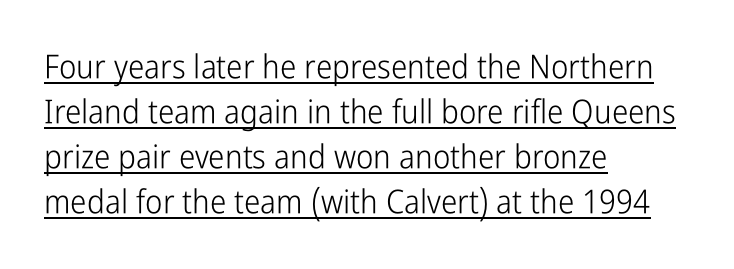
The image shows 33 px light, condensed sans-serif type, upright; set left-aligned, normal line spacing (1.36x), normal letter spacing, underlined; low stroke contrast and a medium x-height.
